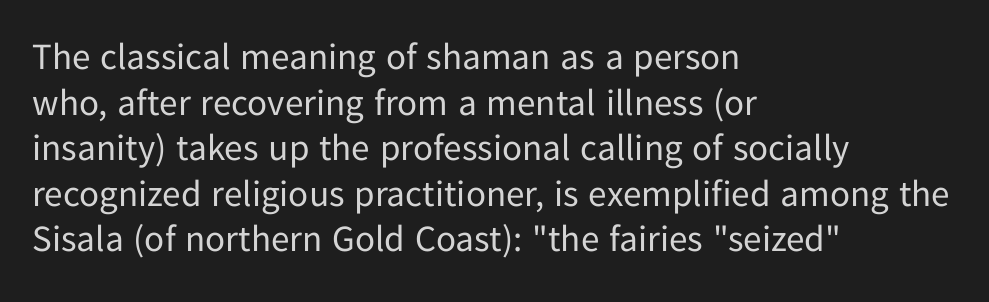
Ordinary non-slanted type is in use. These lines are rendered in a variable-pitch font. Glyph-to-glyph distance matches everyday printed text. The string is rendered with underlining switched off. The font is comparable to plain body text, perhaps lighter. The setting favours the left margin, as ordinary paragraphs usually do.
